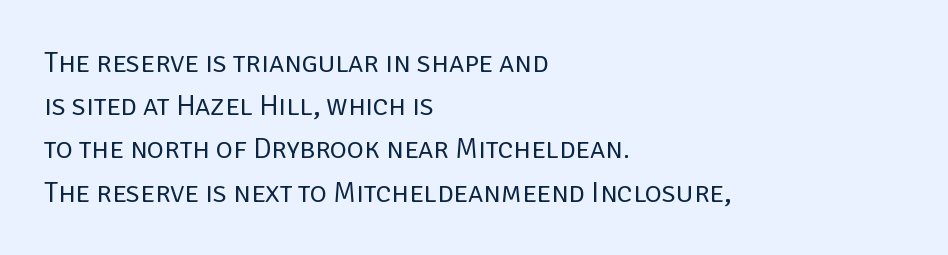
You can tell it's not italic because the verticals are truly vertical. The baseline area is clear. The typeface chosen for these lines omits serifs. Is the stroke heavy? The answer is a plain regular-or-lighter. The passage is arranged the way most books set body copy — flush left. Spacing between characters is what you'd get straight out of the box.
